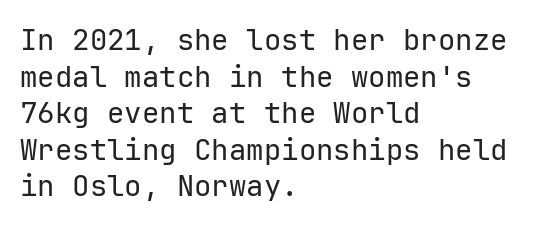
Check where the strokes stop: nothing finishes them off — pure sans. On a weight scale, this lands at 450 or below. The rendering anchors every line to the left-hand side. The gaps between neighbouring characters are ordinary and unremarkable. Rule under the text: the space is simply empty.
